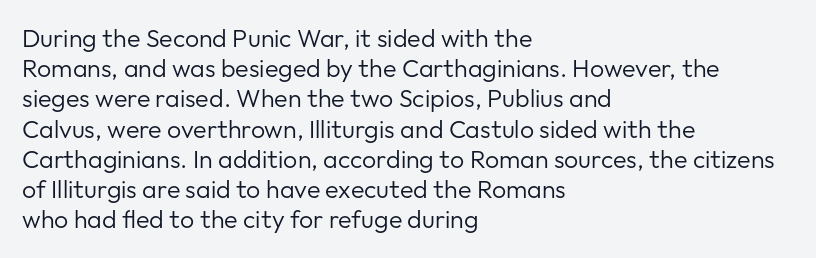
In terms of posture, this sample is upright. The rendering keeps characters at their native spacing. Caption: face not bold, strokes unweighted. The string is rendered with underlining switched off. Horizontal alignment here is leftward, the default for most running prose.
